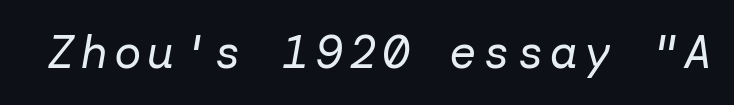
Q: Is the text bold? A: No.
Q: Is the text italic (slanted)? A: Yes, it leans right by about 10 degrees.
Q: Is the text underlined? A: No.
Q: Width (condensed, normal, or wide)? A: Normal.
Q: Stroke contrast? A: Low.
Q: x-height? A: Medium.
